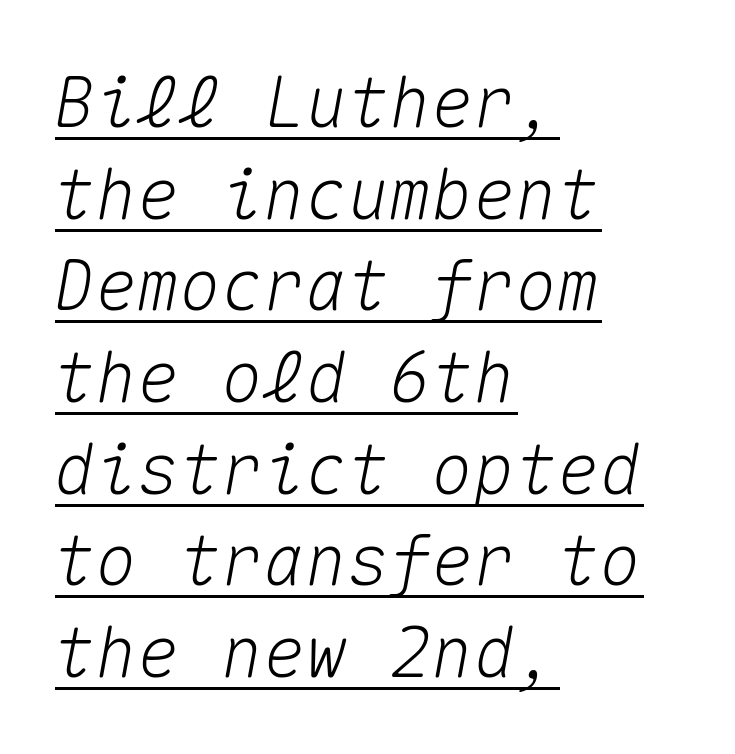
Q: Is the text italic (slanted)? A: Yes, it leans right by about 10 degrees.
Q: Is the text underlined? A: Yes.
Q: How is the paragraph aligned? A: Left-aligned.
Q: Is the spacing between letters normal or unusually wide? A: Normal.
Q: Is the spacing between lines tight, normal or loose? A: Normal.
Q: Width (condensed, normal, or wide)? A: Normal.
Q: Stroke contrast? A: Medium.
Q: x-height? A: Medium.
Q: Monospaced? A: Yes.
